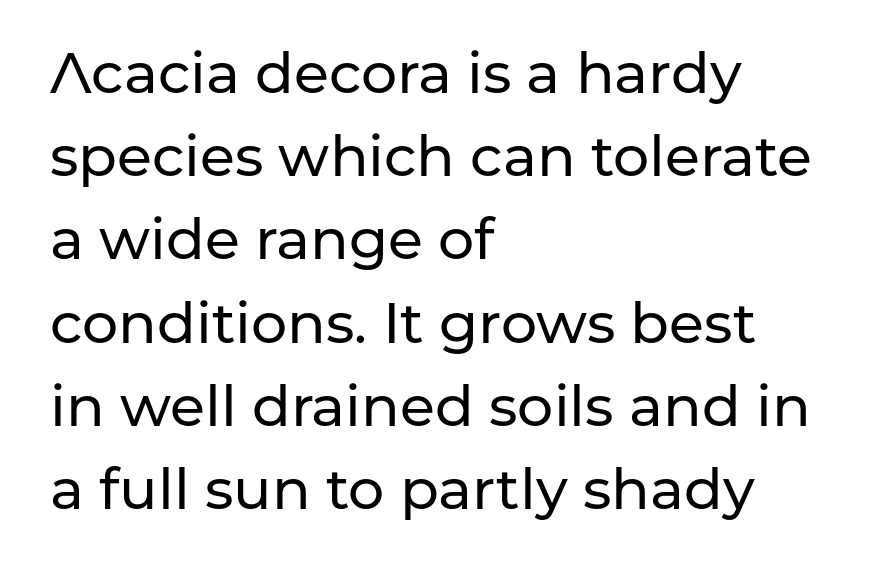
Regarding serifs, this sample does without them. Compared with typical paragraphs, the rows here are spaced about the same. Nobody drew a line under any word here. Horizontal alignment here is leftward, the default for most running prose. Spacing verdict: proportional, widths tailored to each character. Notice how the stems are strictly vertical — no italics here.
